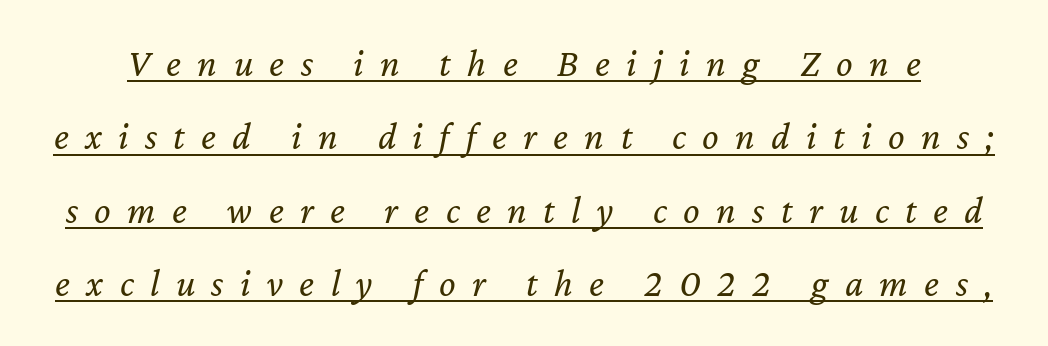
The image shows 39 px regular-weight type, italic (leaning right); set line spacing 1.88x, unusually wide letter spacing (+0.42 em), underlined; low stroke contrast and a medium x-height.
